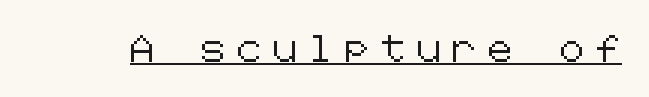
Short note: letters widely spaced. Check the space under the baseline: a stroke is drawn there. Posture: upright roman.
